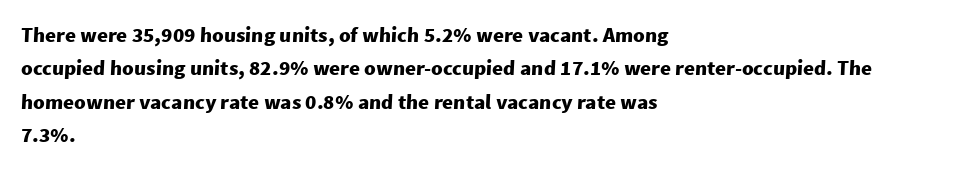
The image shows 21 px bold type; set left-aligned, normal line spacing (1.59x), normal letter spacing, not underlined.
